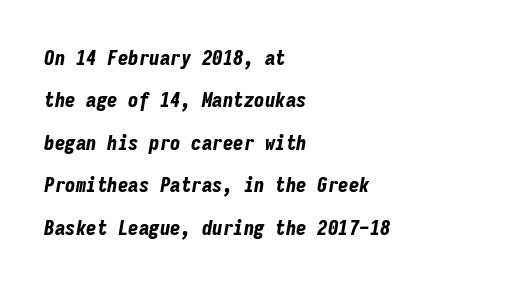
The image shows 21 px bold type, italic (leaning right); set left-aligned, loose line spacing (2.02x), normal letter spacing, not underlined.
